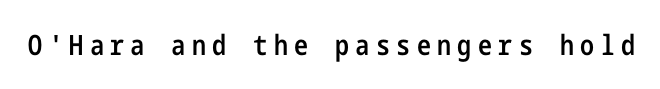
{"serif": "no", "italic": "no", "bold": "semi", "weight": "semibold", "width": "condensed", "stroke_contrast": "low", "x_height": "medium", "underline": "no", "letter_spacing": "wide", "letter_spacing_em": 0.23, "glyph_px": 28}
